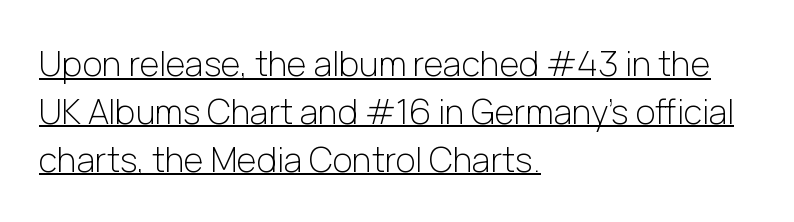
The image shows 34 px light sans-serif type, upright; set left-aligned, normal line spacing (1.41x), normal letter spacing, underlined; low stroke contrast and a medium x-height.
